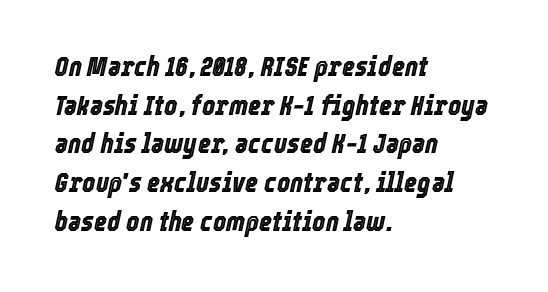
Q: Is the text italic (slanted)? A: Yes, it leans right by about 12 degrees.
Q: Is the text underlined? A: No.
Q: How is the paragraph aligned? A: Left-aligned.
Q: Is the spacing between letters normal or unusually wide? A: Normal.
Q: Is the spacing between lines tight, normal or loose? A: Normal.
Q: Width (condensed, normal, or wide)? A: Condensed.
Q: x-height? A: Medium.
Q: Monospaced? A: No.
